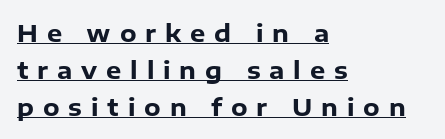
Q: Is the text bold? A: Yes.
Q: Is the text italic (slanted)? A: No, it is upright.
Q: Is the text underlined? A: Yes.
Q: How is the paragraph aligned? A: Left-aligned.
Q: Is the spacing between letters normal or unusually wide? A: Unusually wide.
Q: Is the spacing between lines tight, normal or loose? A: Normal.
